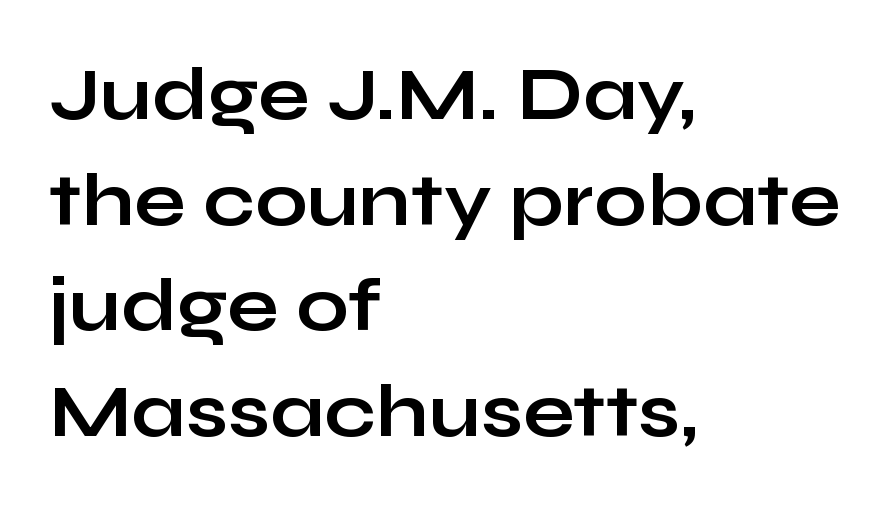
Q: Is the text bold? A: Yes.
Q: Is the text italic (slanted)? A: No, it is upright.
Q: Is the typeface a serif or a sans-serif typeface? A: Sans-serif.
Q: Is the text underlined? A: No.
Q: How is the paragraph aligned? A: Left-aligned.
Q: Is the spacing between letters normal or unusually wide? A: Normal.
Q: Is the spacing between lines tight, normal or loose? A: Normal.
Q: Width (condensed, normal, or wide)? A: Wide.
Q: Stroke contrast? A: Low.
Q: x-height? A: Medium.
Q: Monospaced? A: No.
